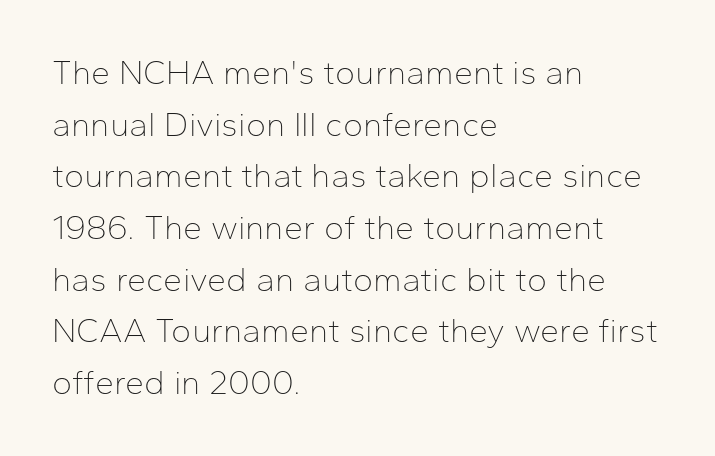
The image shows 34 px thin sans-serif type, upright; set left-aligned, normal line spacing (1.52x), normal letter spacing, not underlined; low stroke contrast and a medium x-height.
